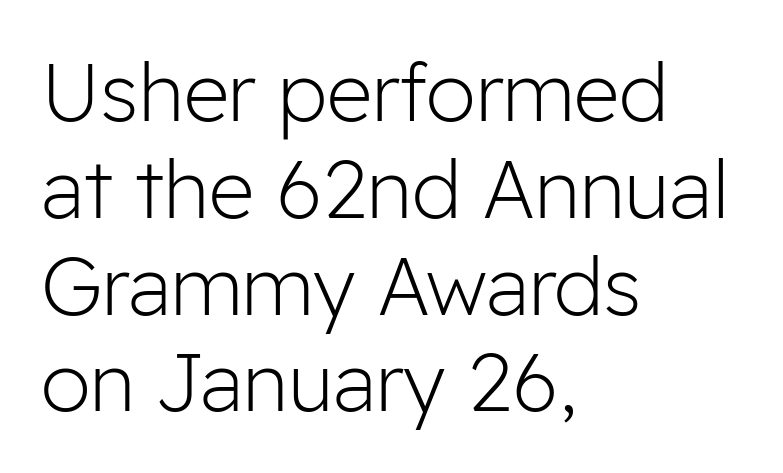
The image shows 80 px light sans-serif type, upright; set left-aligned, line spacing 1.21x, normal letter spacing, not underlined; low stroke contrast and a medium x-height.
